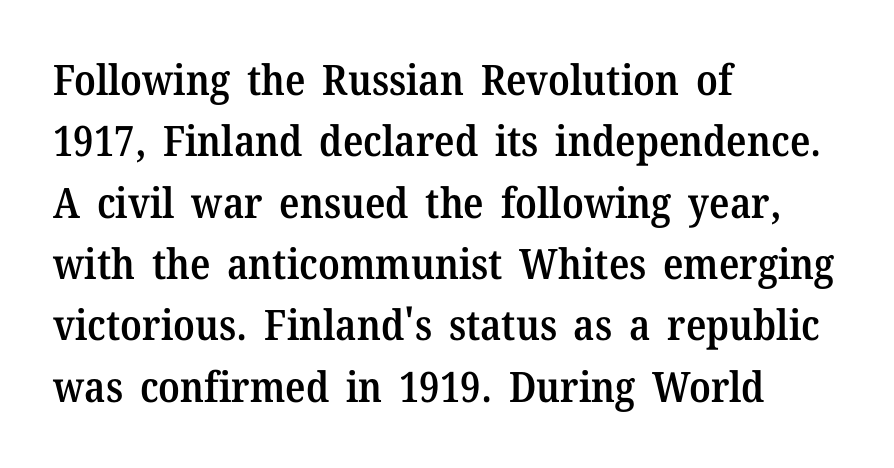
The image shows 42 px semibold serif type, upright; set left-aligned, normal line spacing (1.46x), normal letter spacing, not underlined; medium stroke contrast and a medium x-height.
